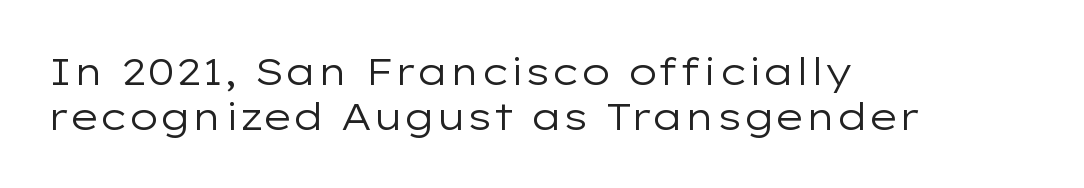
The image shows 38 px regular-weight, wide sans-serif type, upright; set left-aligned, line spacing 1.19x, normal letter spacing, not underlined; low stroke contrast and a medium x-height.
